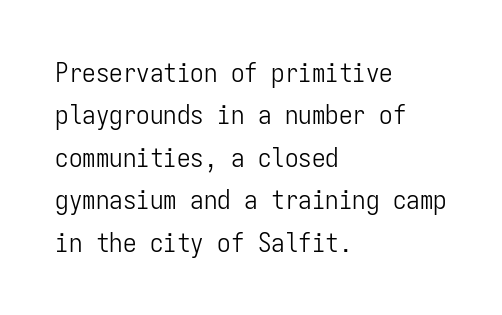
The image shows 27 px text type, upright; set left-aligned, normal line spacing (1.57x), normal letter spacing, not underlined.
